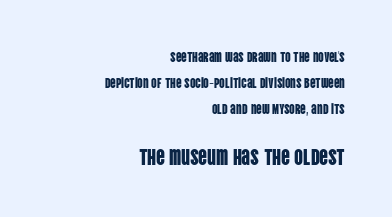
Caption: multi-line text, flush right, ragged left. Default kerning and tracking; the words read as compact shapes. The typography opts for an upright posture over an oblique one. The passage shown begins with its smaller block and ends with its larger one. The area under the type is left untouched.
